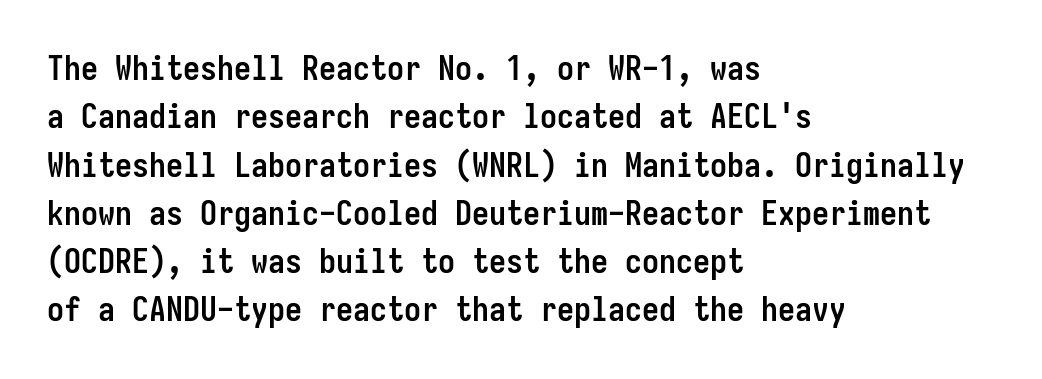
Every character sits straight up, as roman type does. Visually the block forms a straight wall on the left and a jagged coastline on the right. These lines carry a lot of weight — the face is fully bold. Every character here occupies the same horizontal width, giving the sample a typewriter-like rhythm. Vertical spacing — default. In terms of letterspacing, this is plain default setting.
